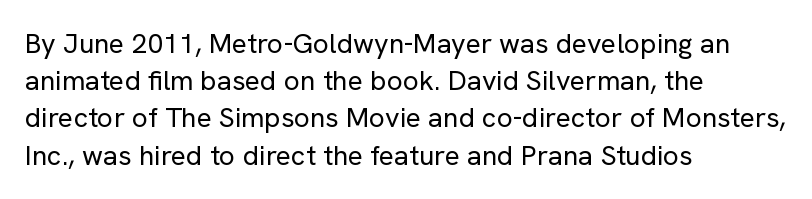
The image shows 28 px regular-weight sans-serif type, upright; set left-aligned, normal line spacing (1.33x), normal letter spacing, not underlined; low stroke contrast and a medium x-height.
